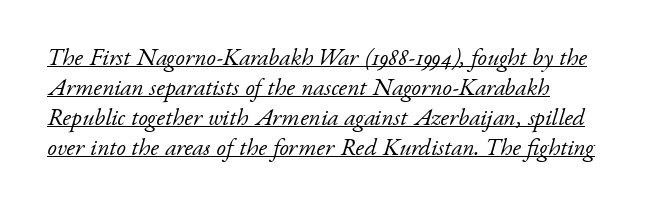
The image shows 24 px text type, italic (leaning right); set left-aligned, normal line spacing (1.25x), normal letter spacing, underlined.
